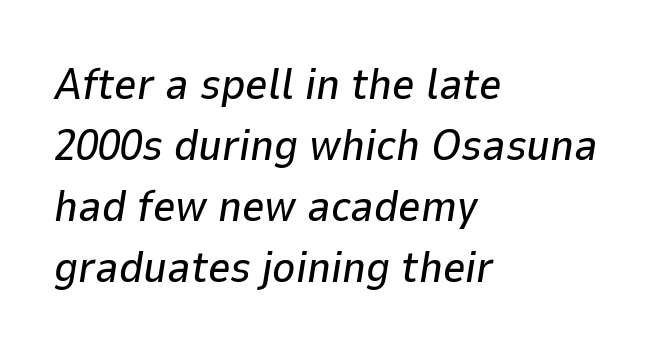
The rendering uses natural spacing where letterforms have individual widths. The passage shown leans; its letterforms are oblique. The passage shown has conventional tracking throughout. Baseline-to-baseline distance is the conventional proportion of letter height. Left-aligned paragraph, ragged on the right.
